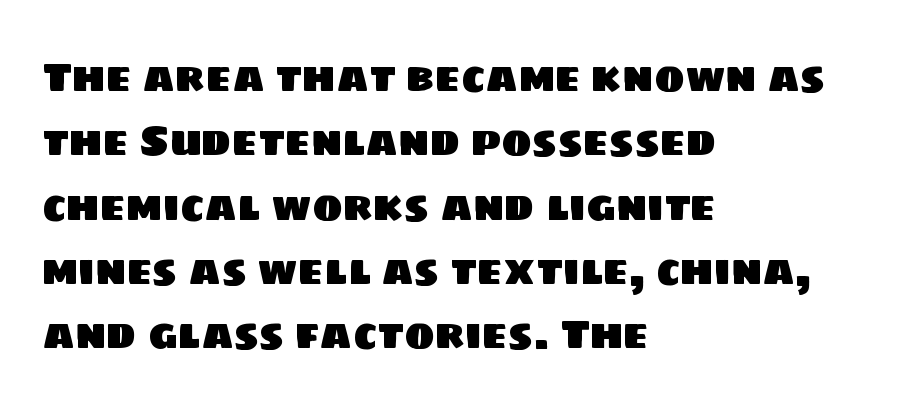
The image shows 41 px sans-serif type; set left-aligned, normal line spacing (1.57x), normal letter spacing, not underlined; low stroke contrast and a large x-height.
